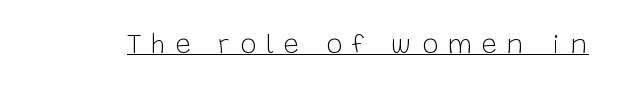
The image shows 27 px text type, upright; set unusually wide letter spacing (+0.36 em), underlined.
